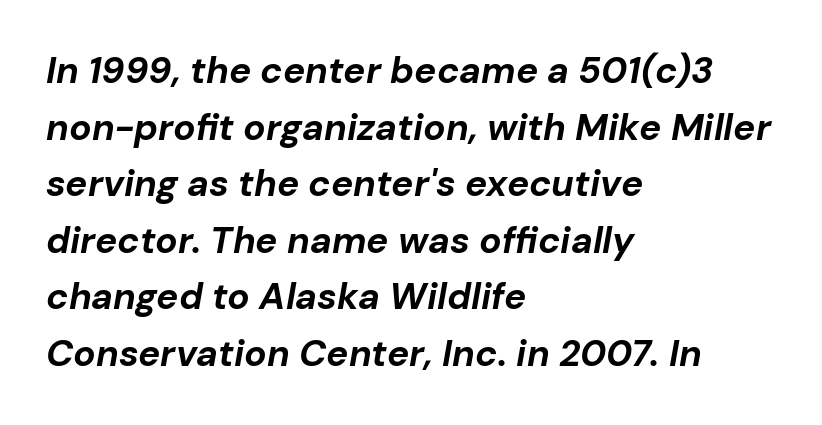
Q: Is the text bold? A: Yes.
Q: Is the text italic (slanted)? A: Yes, it leans right by about 10 degrees.
Q: Is the text underlined? A: No.
Q: How is the paragraph aligned? A: Left-aligned.
Q: Is the spacing between letters normal or unusually wide? A: Normal.
Q: Is the spacing between lines tight, normal or loose? A: Normal.
Q: Width (condensed, normal, or wide)? A: Normal.
Q: Stroke contrast? A: Low.
Q: x-height? A: Medium.
Q: Monospaced? A: No.
